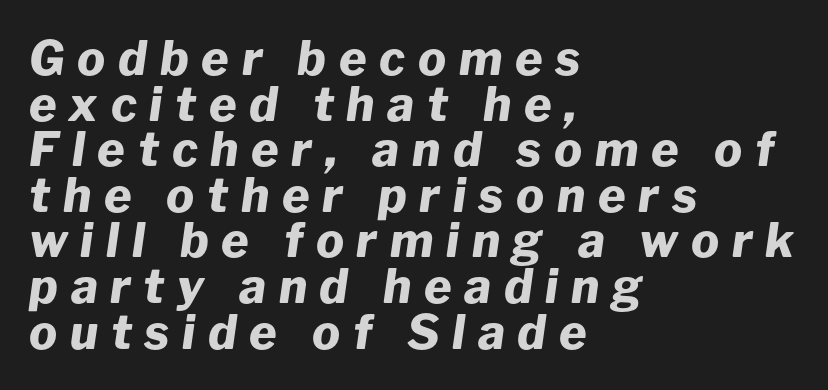
The image shows 47 px heavy type, italic (leaning right); set left-aligned, tight line spacing (0.97x), unusually wide letter spacing (+0.27 em), not underlined; low stroke contrast and a medium x-height.
